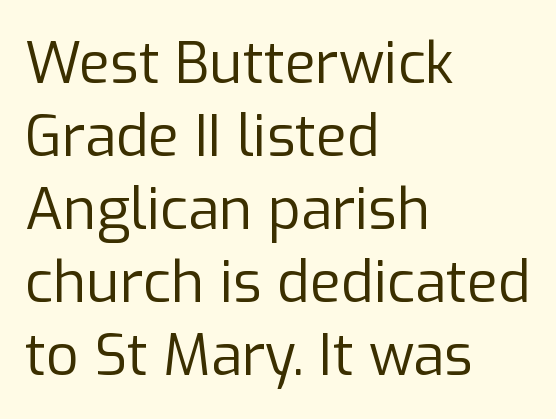
The image shows 57 px regular-weight sans-serif type, upright; set left-aligned, normal line spacing (1.28x), normal letter spacing, not underlined; low stroke contrast and a medium x-height.
